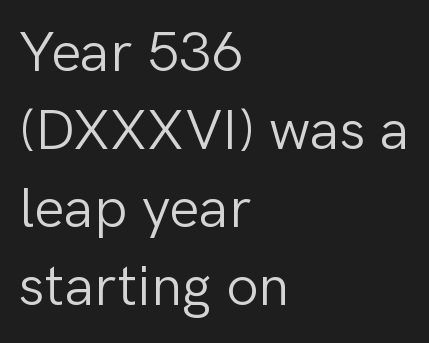
Q: Is the text bold? A: No.
Q: Is the text italic (slanted)? A: No, it is upright.
Q: Is the typeface a serif or a sans-serif typeface? A: Sans-serif.
Q: Is the text underlined? A: No.
Q: How is the paragraph aligned? A: Left-aligned.
Q: Is the spacing between letters normal or unusually wide? A: Normal.
Q: Is the spacing between lines tight, normal or loose? A: Normal.
Q: Width (condensed, normal, or wide)? A: Normal.
Q: Stroke contrast? A: Low.
Q: x-height? A: Medium.
Q: Monospaced? A: No.
